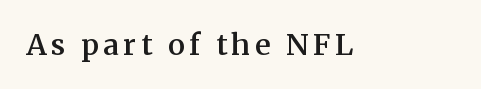
Q: Is the text bold? A: Semi-bold.
Q: Is the text italic (slanted)? A: No, it is upright.
Q: Is the typeface a serif or a sans-serif typeface? A: Serif.
Q: Is the text underlined? A: No.
Q: Width (condensed, normal, or wide)? A: Normal.
Q: Stroke contrast? A: Medium.
Q: x-height? A: Medium.
Q: Monospaced? A: No.
